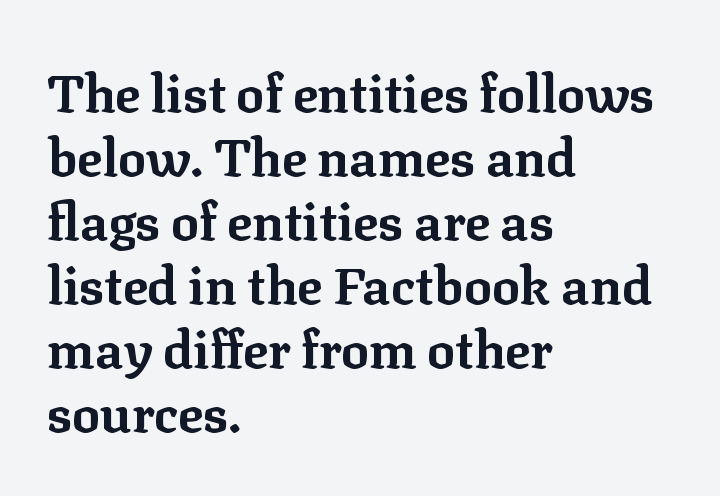
The image shows 52 px bold serif type, upright; set left-aligned, line spacing 1.23x, normal letter spacing, not underlined; low stroke contrast and a medium x-height.
